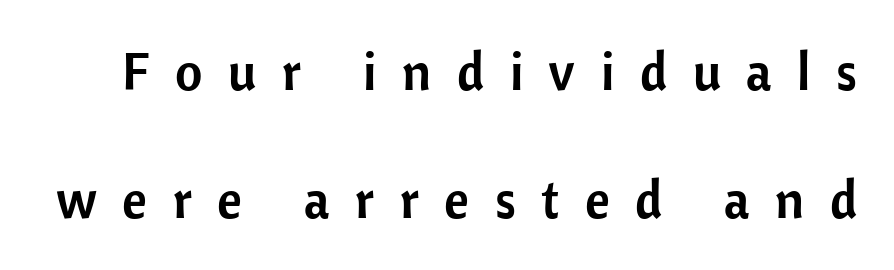
If you drew a line through each stem, it would be perfectly vertical. Caption: expanded tracking, letters set apart. You can tell from the bare stems that sans-serif type was used. Check under the words: just untouched page. Honestly, the rows look like they've been pulled way apart.
